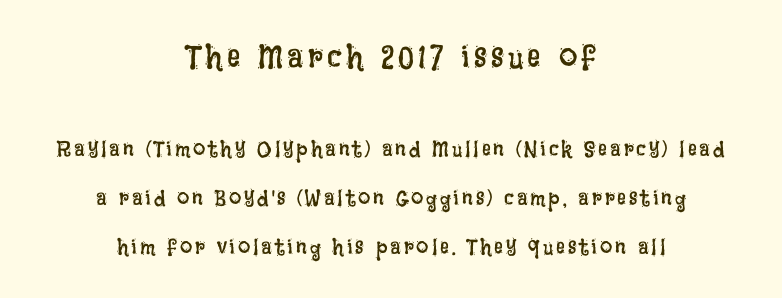
Vertically, the passage feels expansive, rows floating well apart. Each line is balanced around a shared central axis. The typography opts for an upright posture over an oblique one. This sample has the flowing, uneven cadence of proportional lettering. These two chunks differ in scale, with the top chunk taking the larger measure.
